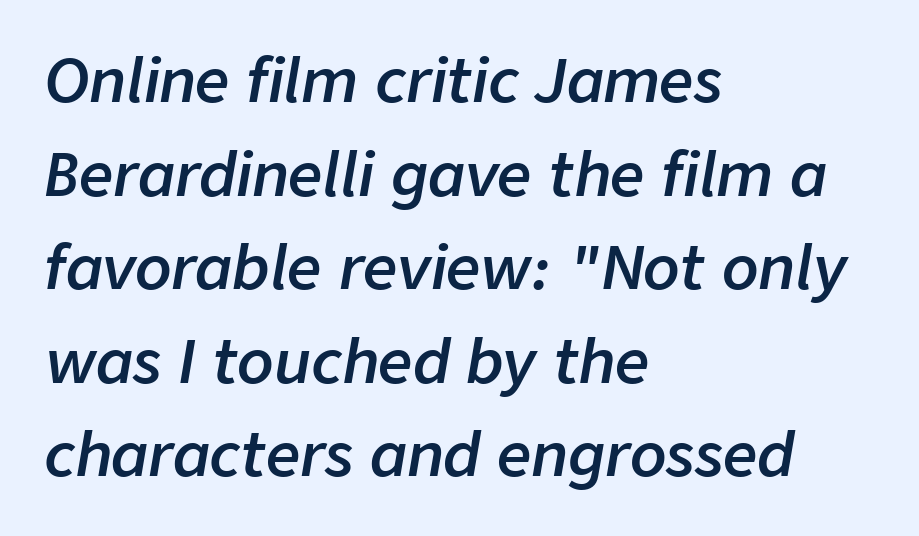
The image shows 60 px semibold type, italic (leaning right); set left-aligned, normal line spacing (1.56x), normal letter spacing, not underlined; low stroke contrast and a medium x-height.
